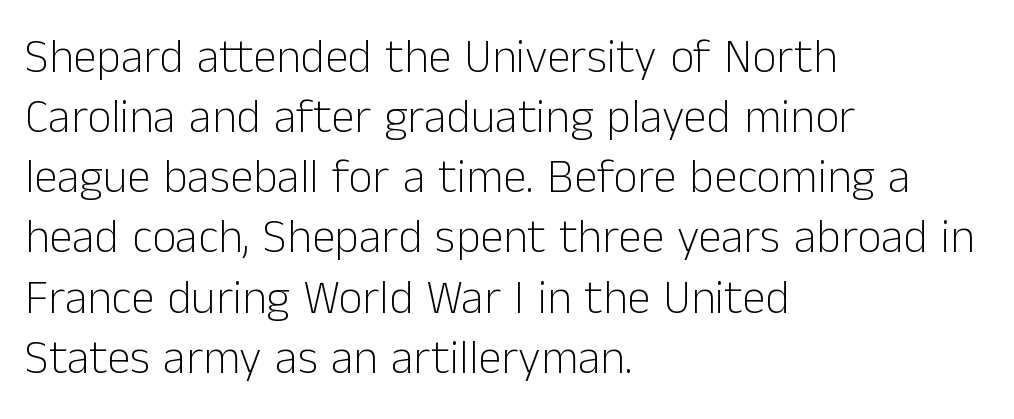
Posture: vertical. Only glyphs here, with clear space below each row. Tracking here is standard; glyphs follow each other at the usual distance. Varying glyph widths throughout — classic text-font behaviour.
